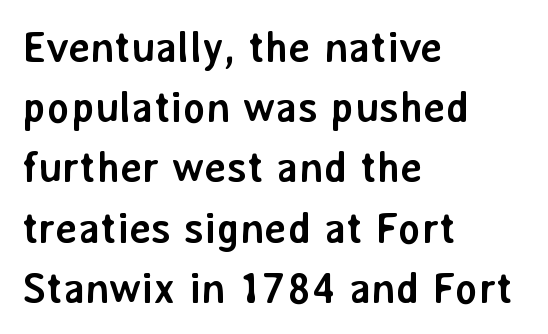
The image shows 43 px semibold sans-serif type, upright; set left-aligned, normal line spacing (1.4x), normal letter spacing, not underlined; low stroke contrast and a medium x-height.
